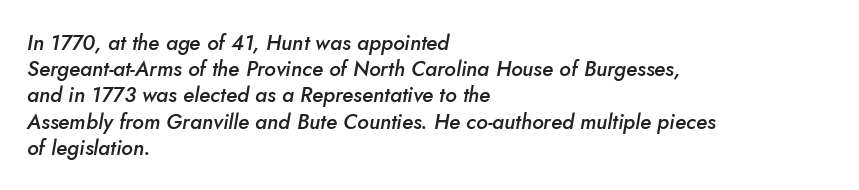
The image shows 21 px text type, italic (leaning right); set left-aligned, normal line spacing (1.25x), normal letter spacing, not underlined.
